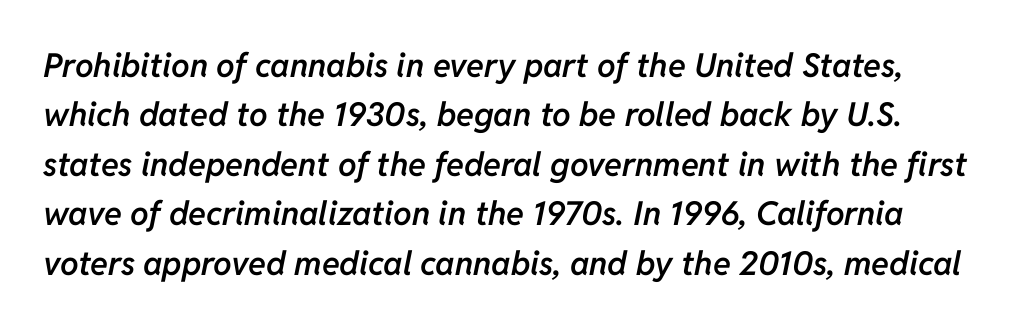
Q: Is the text bold? A: Semi-bold.
Q: Is the text italic (slanted)? A: Yes, it leans right by about 11 degrees.
Q: Is the text underlined? A: No.
Q: Is the spacing between letters normal or unusually wide? A: Normal.
Q: Is the spacing between lines tight, normal or loose? A: Normal.
Q: Width (condensed, normal, or wide)? A: Normal.
Q: Stroke contrast? A: Low.
Q: x-height? A: Medium.
Q: Monospaced? A: No.
